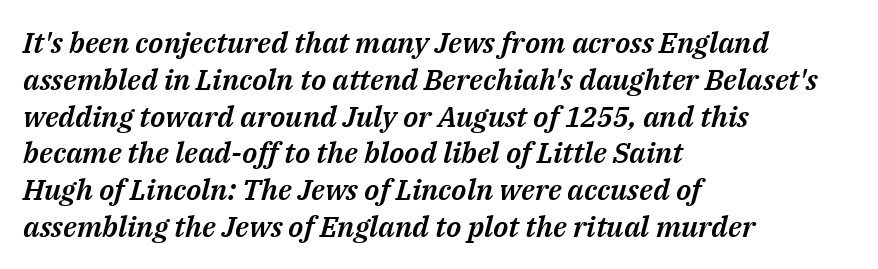
{"italic": "yes", "lean": "right", "slant_degrees": 14, "width": "normal", "stroke_contrast": "medium", "x_height": "medium", "monospaced": "no", "underline": "no", "align": "left", "line_spacing": "normal", "line_spacing_ratio": 1.27, "letter_spacing": "normal", "letter_spacing_em": 0.0, "glyph_px": 29}
